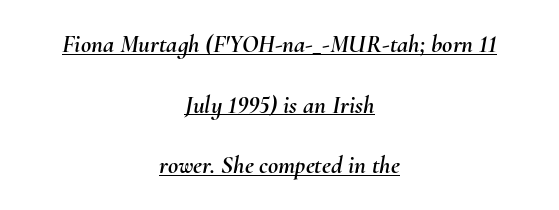
Q: Is the text italic (slanted)? A: Yes, it leans right by about 10 degrees.
Q: Is the text underlined? A: Yes.
Q: How is the paragraph aligned? A: Centered.
Q: Is the spacing between letters normal or unusually wide? A: Normal.
Q: Is the spacing between lines tight, normal or loose? A: Loose.
